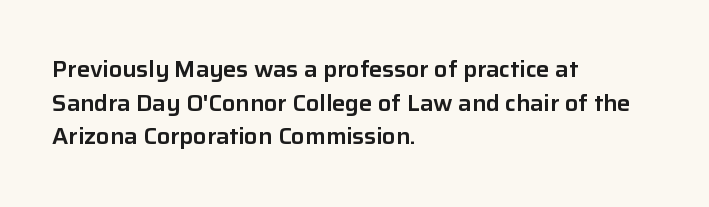
{"italic": "no", "underline": "no", "align": "left", "line_spacing": "normal", "line_spacing_ratio": 1.53, "letter_spacing": "normal", "letter_spacing_em": 0.0, "glyph_px": 22}
